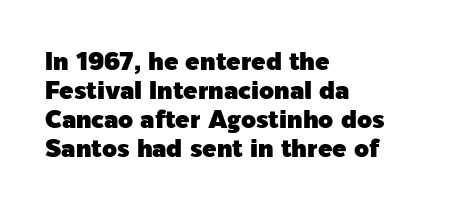
The area under the type is left untouched. Is the block centered? No — it sits flush against the left margin. Default kerning and tracking; the words read as compact shapes. Is there any slant? The stems are plumb.
